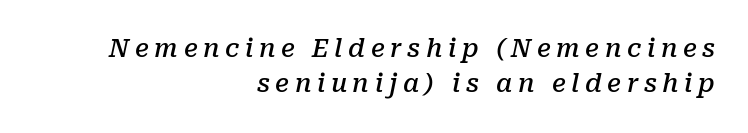
Leading: standard. An italicized treatment has been applied to the whole sample. The space directly below the letters is spotless. Strokes here are thickened, but only to semibold level. Visually the block forms a straight wall on the right and a jagged coastline on the left. The tracking reads as deliberately expanded to a designer's eye.
